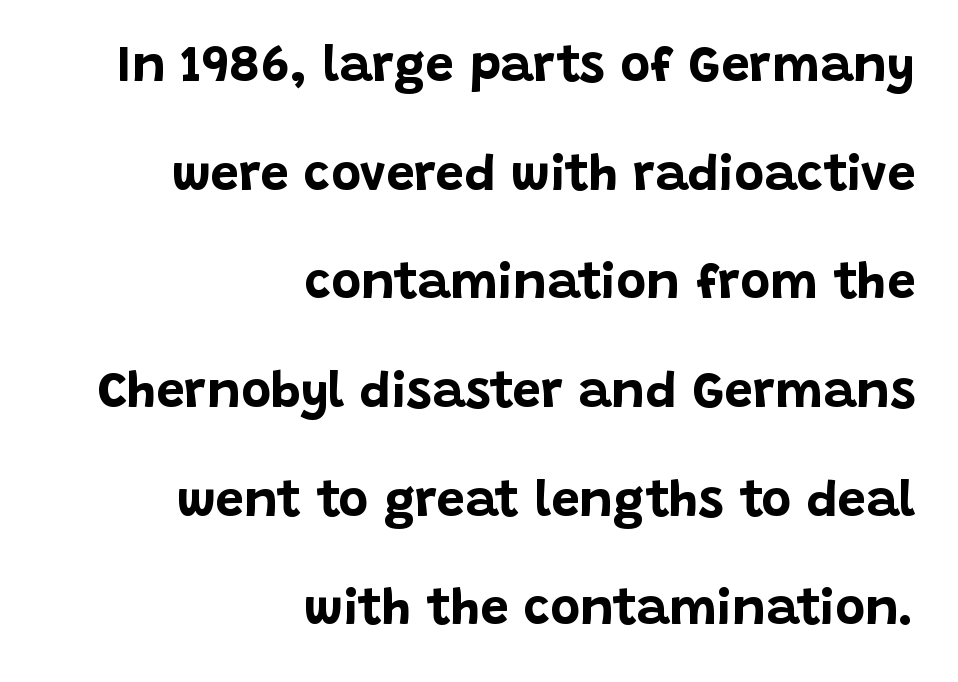
Q: Is the text bold? A: Yes.
Q: Is the text italic (slanted)? A: No, it is upright.
Q: Is the typeface a serif or a sans-serif typeface? A: Sans-serif.
Q: Is the text underlined? A: No.
Q: How is the paragraph aligned? A: Right-aligned.
Q: Is the spacing between letters normal or unusually wide? A: Normal.
Q: Is the spacing between lines tight, normal or loose? A: Loose.
Q: Width (condensed, normal, or wide)? A: Normal.
Q: Stroke contrast? A: Low.
Q: x-height? A: Large.
Q: Monospaced? A: No.
